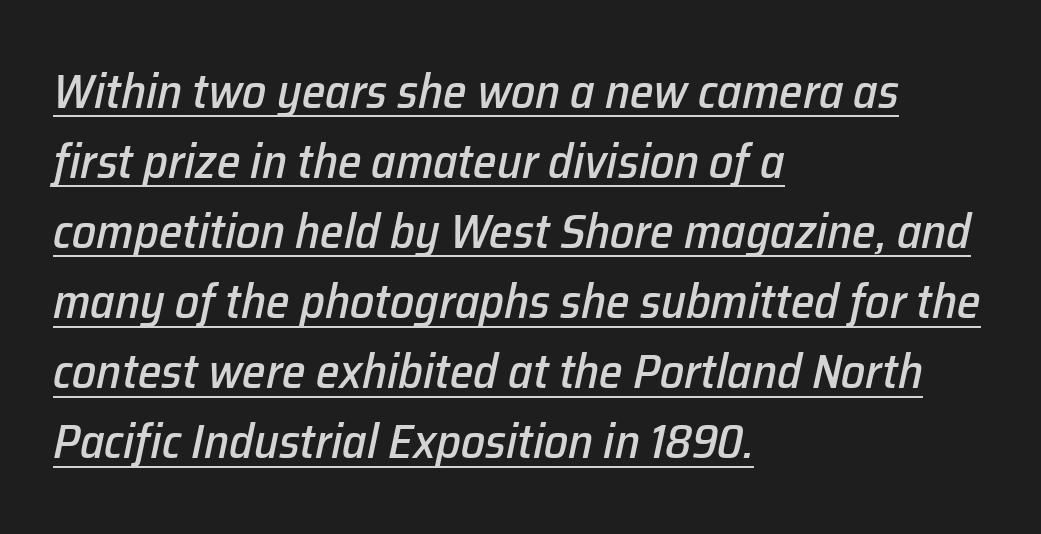
The rendering applies a slant to the glyphs. The lines in this sample share a left origin and differ only in where they stop. The specimen includes a rule beneath the text block's lines. Each letter keeps its own natural width here, so spacing adapts to shape. Each word holds together tightly as a unit, with standard inter-letter gaps. Is there much room between lines? A standard amount, neither cramped nor airy.
